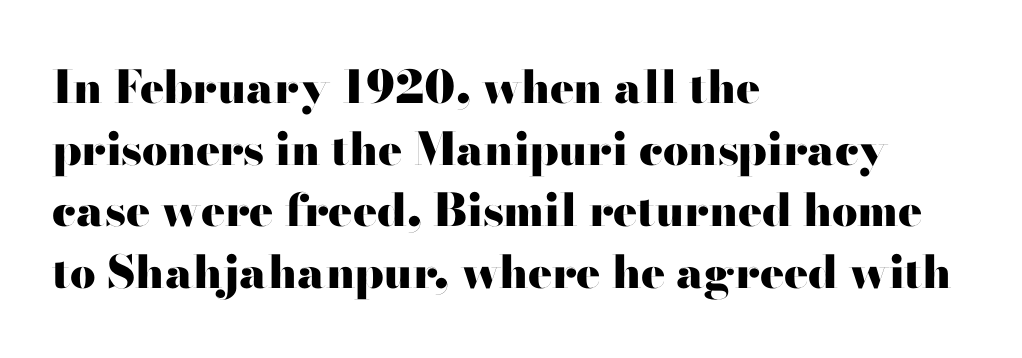
Q: Is the text bold? A: Yes.
Q: Is the text italic (slanted)? A: No, it is upright.
Q: Is the typeface a serif or a sans-serif typeface? A: Sans-serif.
Q: Is the text underlined? A: No.
Q: How is the paragraph aligned? A: Left-aligned.
Q: Is the spacing between letters normal or unusually wide? A: Normal.
Q: Is the spacing between lines tight, normal or loose? A: Normal.
Q: Width (condensed, normal, or wide)? A: Wide.
Q: Stroke contrast? A: High.
Q: x-height? A: Small.
Q: Monospaced? A: No.
